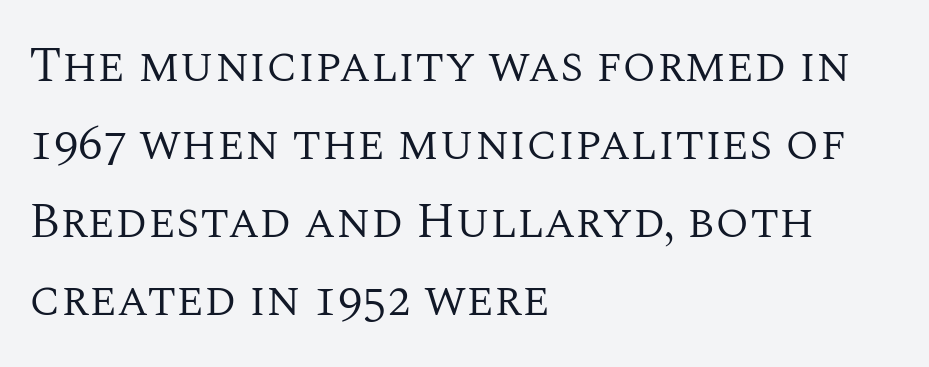
The image shows 49 px regular-weight serif type, upright; set left-aligned, normal line spacing (1.59x), normal letter spacing, not underlined; medium stroke contrast and a large x-height.
